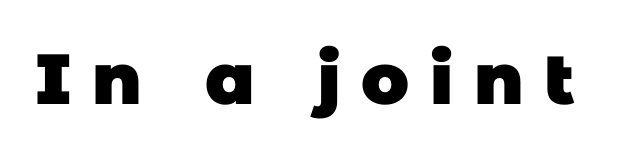
What weight is shown? A full bold with thick strokes. Note the varied advance widths — an 'i' is clearly narrower than an 'm'. The string is rendered with underlining switched off. Between one letter and the next there's a generous, obvious gap. The typeface chosen for these lines omits serifs.
